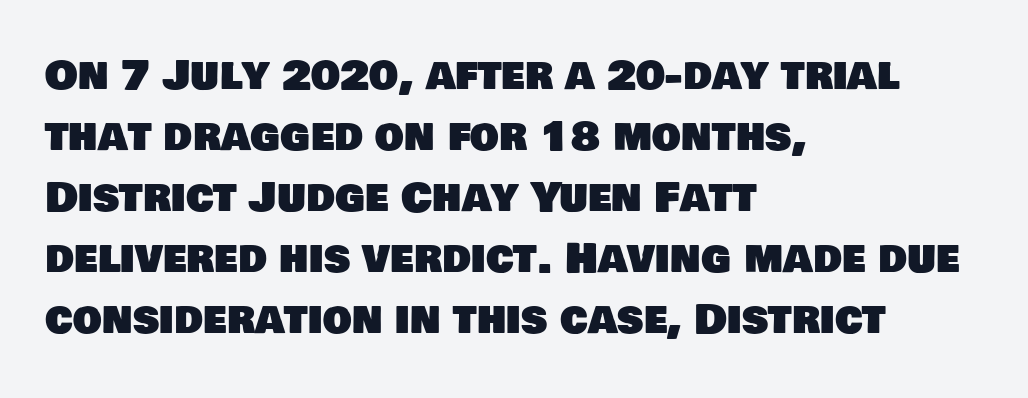
{"serif": "no", "width": "normal", "stroke_contrast": "low", "x_height": "large", "monospaced": "no", "underline": "no", "align": "left", "line_spacing": "normal", "line_spacing_ratio": 1.49, "letter_spacing": "normal", "letter_spacing_em": 0.0, "glyph_px": 41}
